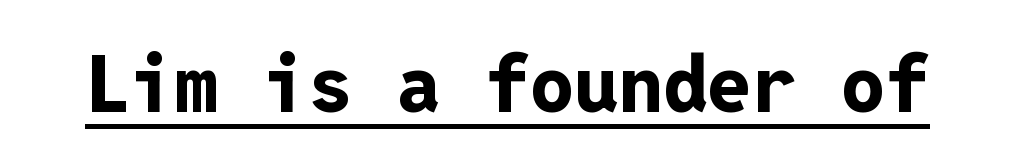
{"serif": "no", "italic": "no", "bold": "yes", "weight": "bold", "width": "normal", "stroke_contrast": "low", "x_height": "medium", "monospaced": "yes", "underline": "yes", "letter_spacing": "normal", "letter_spacing_em": 0.0, "glyph_px": 79}
